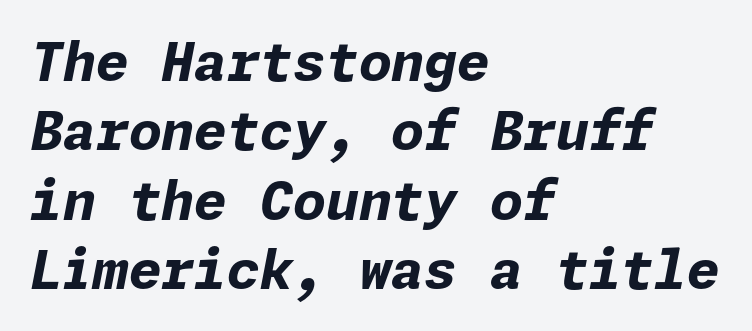
The image shows 53 px bold type, italic (leaning right); set left-aligned, normal line spacing (1.31x), normal letter spacing, not underlined; low stroke contrast and a medium x-height.
